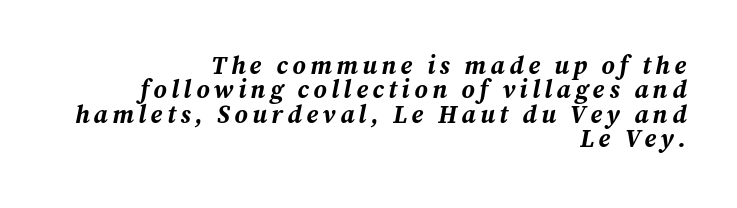
Very little white space separates one row of letters from the next. Typographic density is high because the face is bold. Check the space under the baseline: it is left empty. In terms of posture, this sample is oblique.
